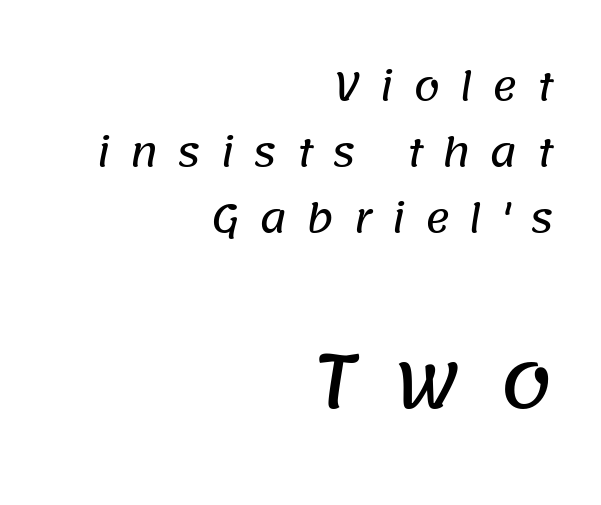
Q: Is the typeface a serif or a sans-serif typeface? A: Sans-serif.
Q: Is the text underlined? A: No.
Q: How is the paragraph aligned? A: Right-aligned.
Q: Is the spacing between letters normal or unusually wide? A: Unusually wide.
Q: Which block of text is set in a larger size, the first (top) or the second (bottom)? A: The second (bottom) one.
Q: Width (condensed, normal, or wide)? A: Normal.
Q: Stroke contrast? A: Low.
Q: x-height? A: Large.
Q: Monospaced? A: No.
